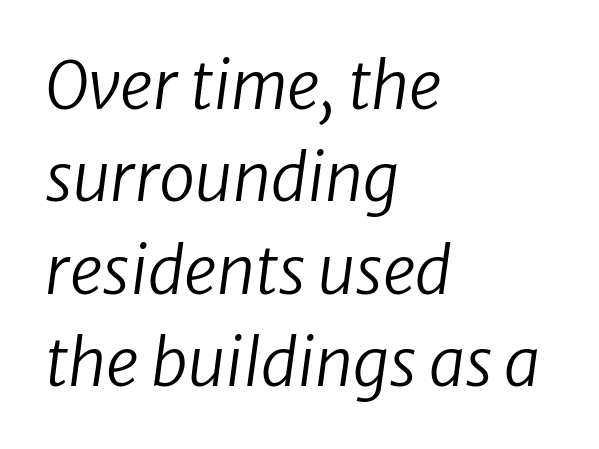
Notice how descenders clear the ascenders below comfortably — that's standard leading. Observe the absence of serifs on each vertical stroke in this sample. Letter spacing: default. Compared with a typical body face, this is equally light or lighter still. Plain, unruled lines of type.
